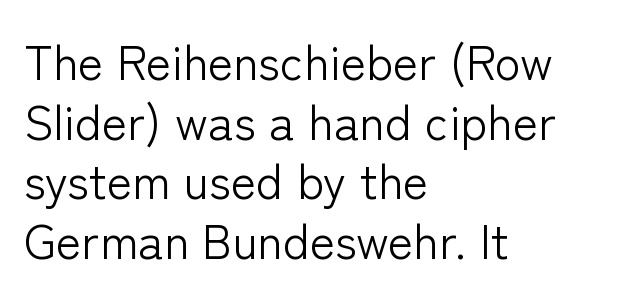
Q: Is the text bold? A: No.
Q: Is the text italic (slanted)? A: No, it is upright.
Q: Is the typeface a serif or a sans-serif typeface? A: Sans-serif.
Q: Is the text underlined? A: No.
Q: How is the paragraph aligned? A: Left-aligned.
Q: Is the spacing between letters normal or unusually wide? A: Normal.
Q: Width (condensed, normal, or wide)? A: Normal.
Q: Stroke contrast? A: Low.
Q: x-height? A: Medium.
Q: Monospaced? A: No.
